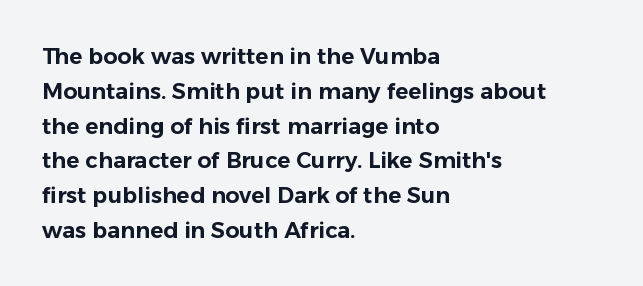
Q: Is the text italic (slanted)? A: No, it is upright.
Q: Is the text underlined? A: No.
Q: How is the paragraph aligned? A: Left-aligned.
Q: Is the spacing between letters normal or unusually wide? A: Normal.
Q: Is the spacing between lines tight, normal or loose? A: Normal.
